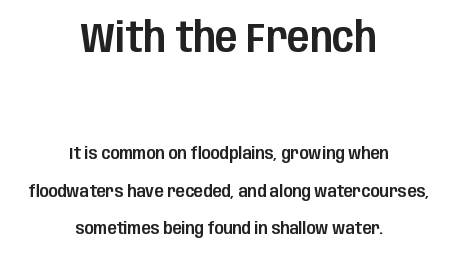
Honestly, the rows look like they've been pulled way apart. Teacher's note: observe the equal gaps on both sides — that is centered alignment. Quick note: underline off. Rendered with straight, roman letterforms. Each word holds together tightly as a unit, with standard inter-letter gaps. This sample uses a sans-serif face.
